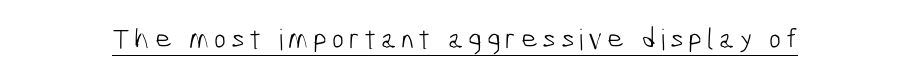
The image shows 29 px light, condensed sans-serif type; set underlined; low stroke contrast and a medium x-height.
